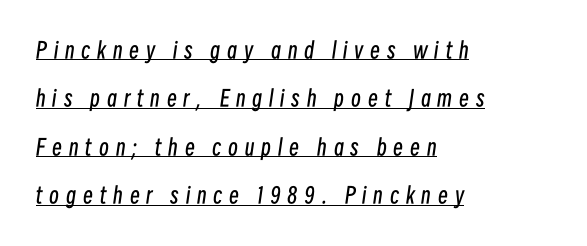
The image shows 22 px text type, italic (leaning right); set left-aligned, loose line spacing (2.2x), unusually wide letter spacing (+0.31 em), underlined.
